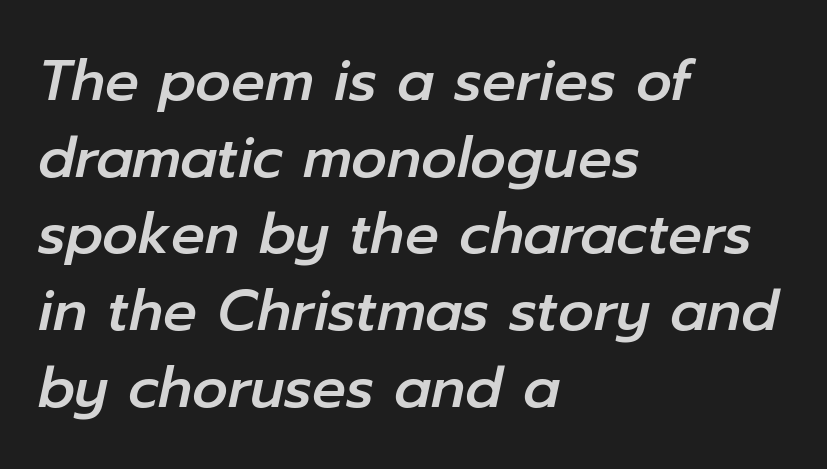
Each row of text sits above clean, open space. Looking at the ascenders, they clearly lean. Quick note: interline space is typical. Letter spacing: default.
